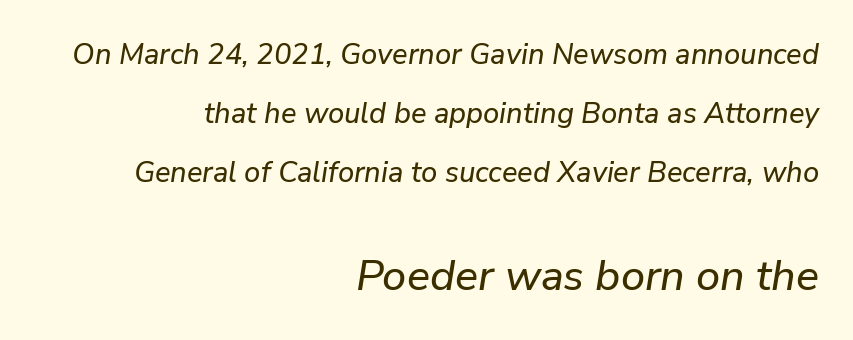
The image shows 43 px text type, italic (leaning right); set right-aligned, loose line spacing (2.04x), normal letter spacing, not underlined; the second (bottom) block is 1.48x larger; low stroke contrast and a medium x-height.
